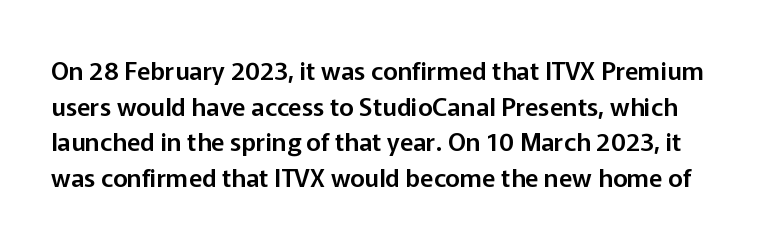
{"italic": "no", "underline": "no", "line_spacing": "normal", "line_spacing_ratio": 1.43, "letter_spacing": "normal", "letter_spacing_em": 0.0, "glyph_px": 25}
